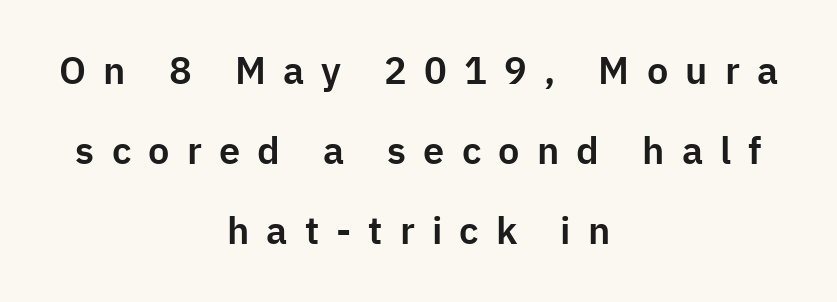
Q: Is the text italic (slanted)? A: No, it is upright.
Q: Is the typeface a serif or a sans-serif typeface? A: Sans-serif.
Q: Is the text underlined? A: No.
Q: How is the paragraph aligned? A: Centered.
Q: Is the spacing between letters normal or unusually wide? A: Unusually wide.
Q: Is the spacing between lines tight, normal or loose? A: Loose.
Q: Width (condensed, normal, or wide)? A: Normal.
Q: Stroke contrast? A: Low.
Q: x-height? A: Medium.
Q: Monospaced? A: No.
